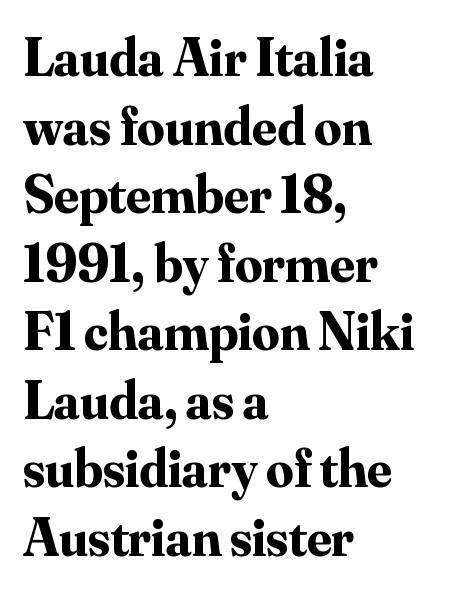
The image shows 54 px bold serif type, upright; set left-aligned, normal line spacing (1.27x), normal letter spacing, not underlined; medium stroke contrast and a small x-height.
